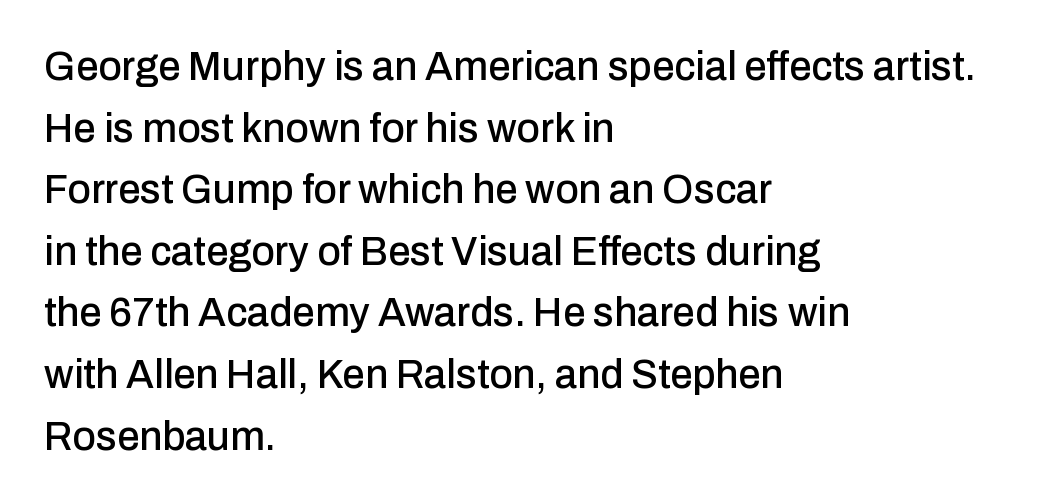
Q: Is the text italic (slanted)? A: No, it is upright.
Q: Is the typeface a serif or a sans-serif typeface? A: Sans-serif.
Q: Is the text underlined? A: No.
Q: How is the paragraph aligned? A: Left-aligned.
Q: Is the spacing between letters normal or unusually wide? A: Normal.
Q: Is the spacing between lines tight, normal or loose? A: Normal.
Q: Width (condensed, normal, or wide)? A: Normal.
Q: Stroke contrast? A: Low.
Q: x-height? A: Medium.
Q: Monospaced? A: No.
